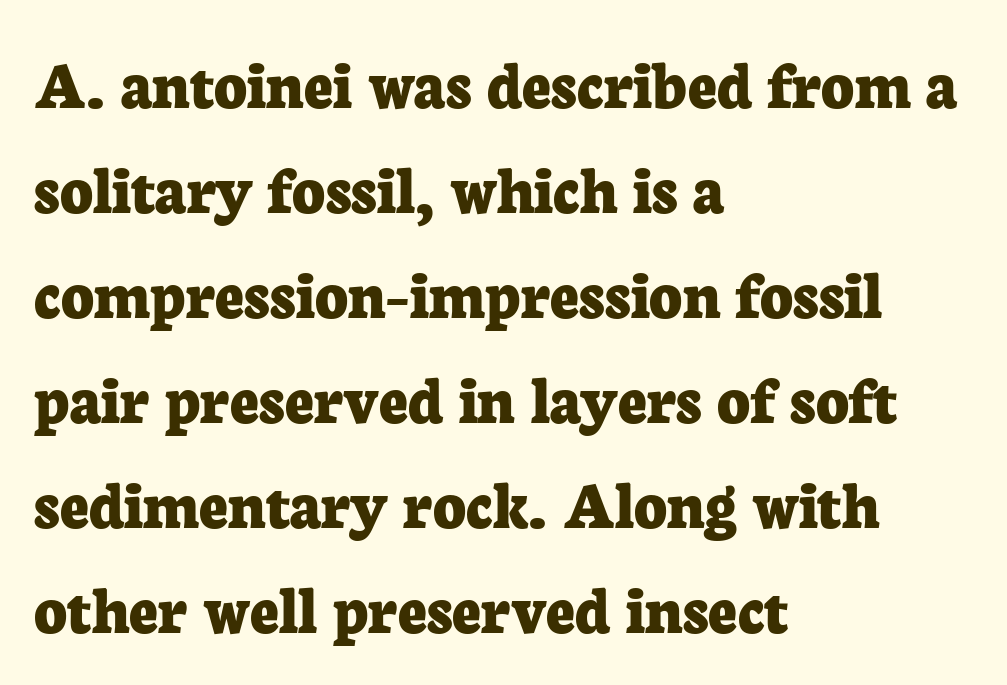
Think of a printed novel: that variable character pitch is what you see here. Horizontally, the lines are justified to the leading edge only. Bare-footed words on every line. I'd describe the lettering as bold — thick and assertive.
